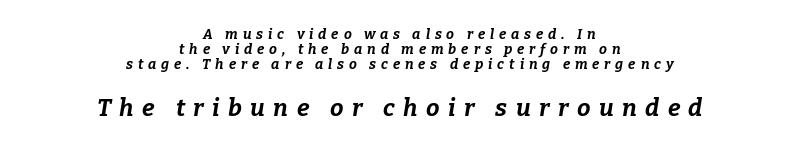
Q: Is the text bold? A: Yes.
Q: Is the text italic (slanted)? A: Yes, it leans right by about 9 degrees.
Q: Is the text underlined? A: No.
Q: How is the paragraph aligned? A: Centered.
Q: Is the spacing between letters normal or unusually wide? A: Unusually wide.
Q: Is the spacing between lines tight, normal or loose? A: Tight.
Q: Which block of text is set in a larger size, the first (top) or the second (bottom)? A: The second (bottom) one.
